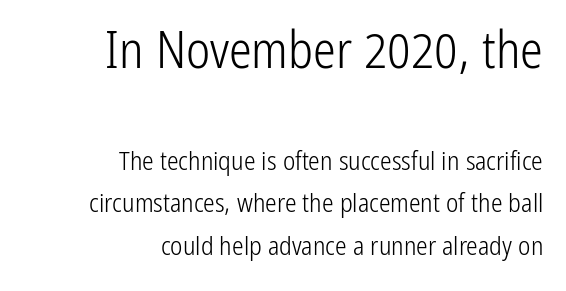
Is the type heavy? It reads as light-to-regular instead. These lines stack with their right ends in a neat column. Style check: upright. The line texture is even and compact thanks to regular tracking. Quick note: underline off. Leading: standard.
